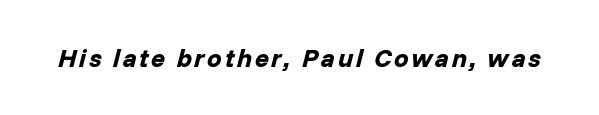
{"italic": "yes", "lean": "right", "slant_degrees": 14, "bold": "yes", "underline": "no", "glyph_px": 26}
